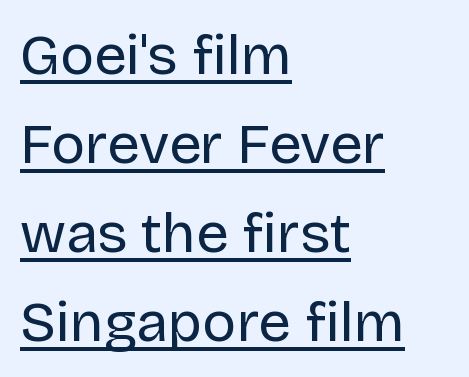
Q: Is the text bold? A: No.
Q: Is the text italic (slanted)? A: No, it is upright.
Q: Is the typeface a serif or a sans-serif typeface? A: Sans-serif.
Q: Is the text underlined? A: Yes.
Q: How is the paragraph aligned? A: Left-aligned.
Q: Is the spacing between letters normal or unusually wide? A: Normal.
Q: Is the spacing between lines tight, normal or loose? A: Normal.
Q: Width (condensed, normal, or wide)? A: Normal.
Q: Stroke contrast? A: Low.
Q: x-height? A: Large.
Q: Monospaced? A: No.
